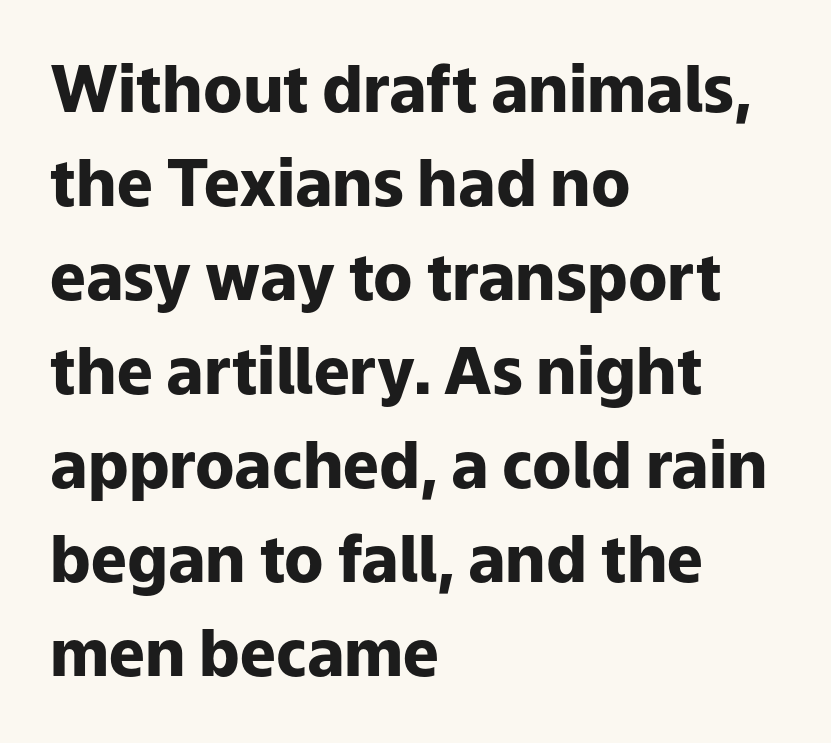
Rendered with straight, roman letterforms. Compared with an ordinary text face, these strokes are far heavier — a full bold. Quick note: interline space is typical. The baseline area is clear. The letters advance in unequal steps, a hallmark of proportional type. The passage shown has conventional tracking throughout.
